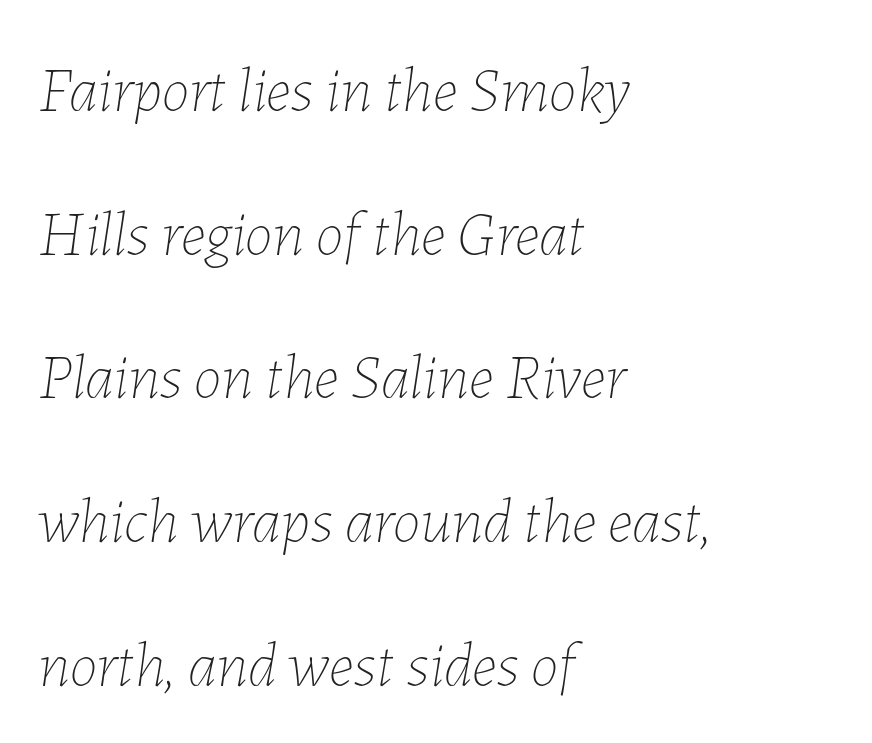
Q: Is the text bold? A: No.
Q: Is the text italic (slanted)? A: Yes, it leans right by about 7 degrees.
Q: Is the text underlined? A: No.
Q: How is the paragraph aligned? A: Left-aligned.
Q: Is the spacing between letters normal or unusually wide? A: Normal.
Q: Is the spacing between lines tight, normal or loose? A: Loose.
Q: Width (condensed, normal, or wide)? A: Normal.
Q: Stroke contrast? A: Low.
Q: x-height? A: Medium.
Q: Monospaced? A: No.
